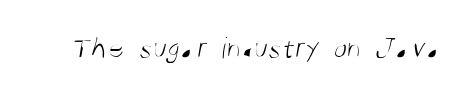
Letters rest on an invisible, unmarked baseline. What kind of face is this? One without serifs — a sans. You could not count columns in this text — the font is proportionally spaced. Caption: standard tracking, unaltered.
